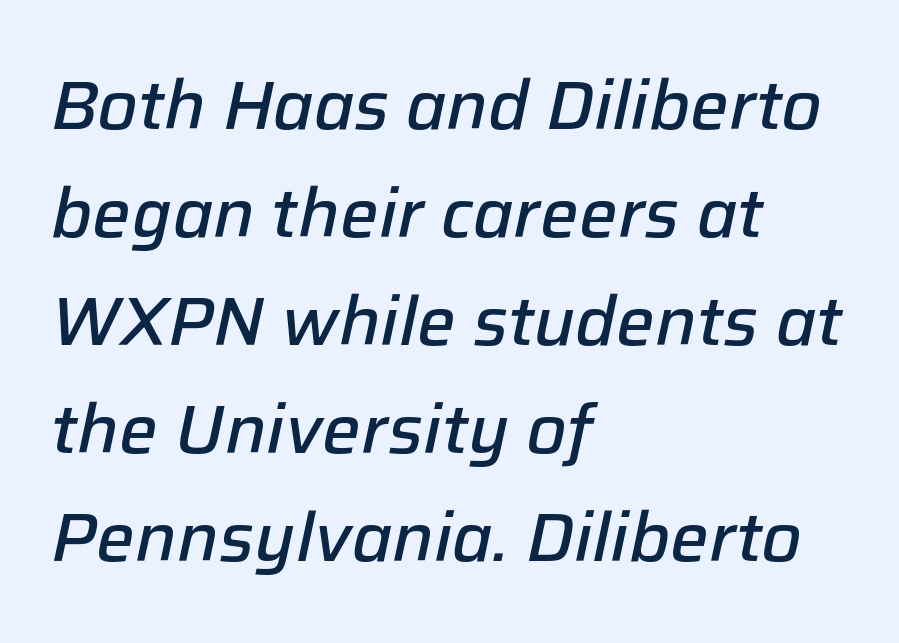
Q: Is the text bold? A: Semi-bold.
Q: Is the text italic (slanted)? A: Yes, it leans right by about 12 degrees.
Q: Is the text underlined? A: No.
Q: How is the paragraph aligned? A: Left-aligned.
Q: Is the spacing between letters normal or unusually wide? A: Normal.
Q: Is the spacing between lines tight, normal or loose? A: Normal.
Q: Width (condensed, normal, or wide)? A: Normal.
Q: Stroke contrast? A: Low.
Q: x-height? A: Medium.
Q: Monospaced? A: No.
